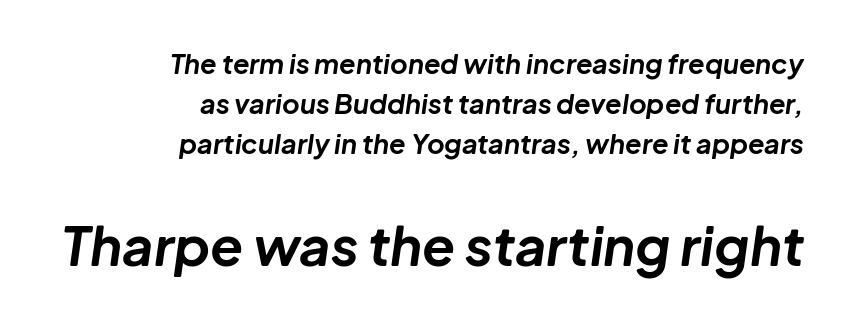
{"italic": "yes", "lean": "right", "slant_degrees": 8, "bold": "yes", "weight": "bold", "width": "normal", "stroke_contrast": "low", "x_height": "medium", "monospaced": "no", "underline": "no", "align": "right", "line_spacing": "normal", "line_spacing_ratio": 1.49, "letter_spacing": "normal", "letter_spacing_em": 0.0, "larger_block": "second", "size_ratio": 2.0, "glyph_px": 54}
